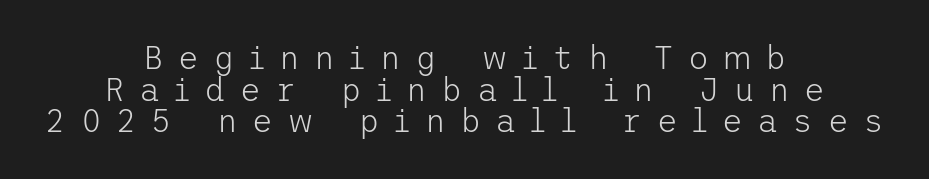
{"serif": "no", "italic": "no", "bold": "no", "weight": "light", "width": "normal", "stroke_contrast": "low", "x_height": "medium", "underline": "no", "align": "center", "line_spacing": "tight", "line_spacing_ratio": 0.99, "letter_spacing": "wide", "letter_spacing_em": 0.45, "glyph_px": 32}
